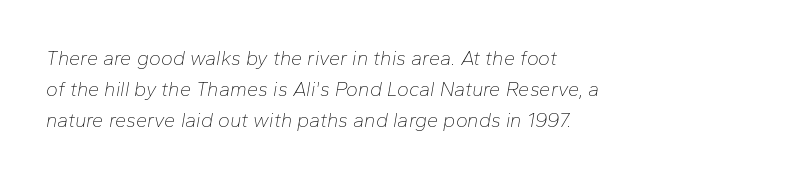
Short and long lines alike share a common starting point at left. A bare baseline throughout the passage. The passage shown is not bold in any degree. Students, note that the glyphs here touch the page at normal intervals.
